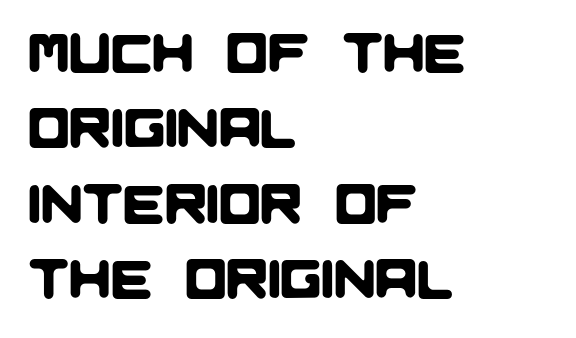
Horizontally, the lines are justified to the leading edge only. Nothing unusual about the tracking: characters are spaced as the font intends. The font family rendered here belongs to the sans-serif group. Check under the words: just untouched page. This sample has the flowing, uneven cadence of proportional lettering.
